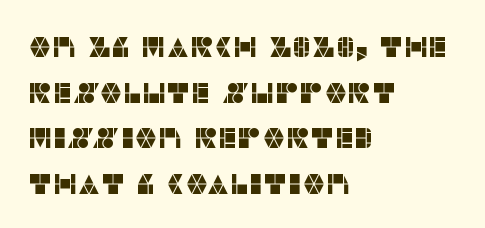
If you measured baseline to baseline, you'd find a middling distance. Which margin do the lines hug? The left one — the right edge is uneven. In terms of letterform style, serifs are entirely absent. Quick note: underline off. This sample has the flowing, uneven cadence of proportional lettering.
